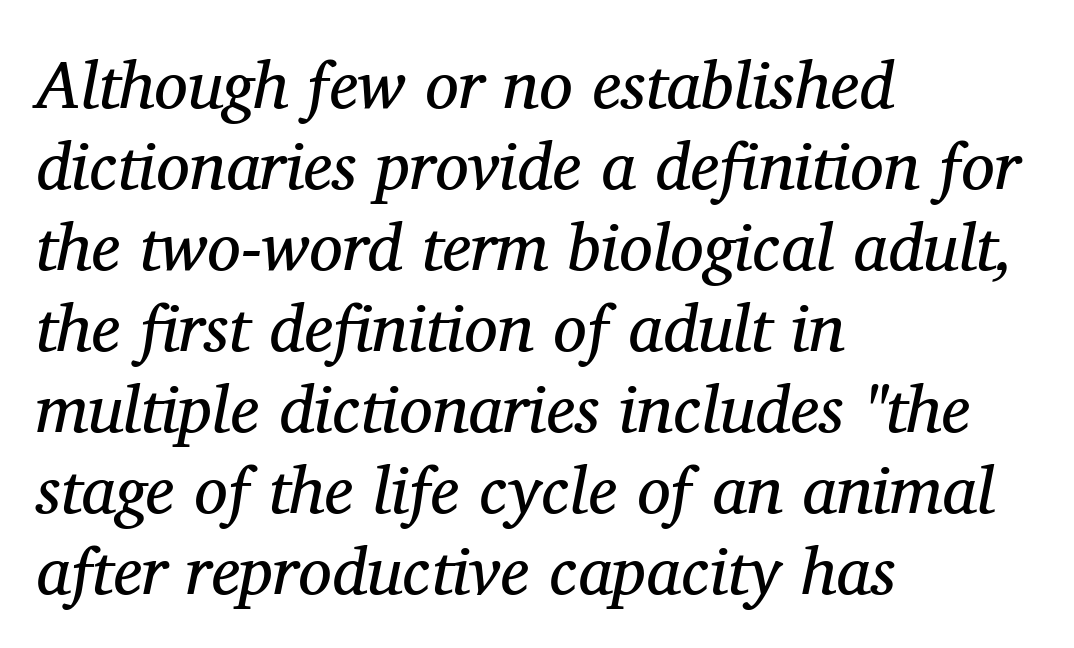
{"serif": "yes", "italic": "yes", "lean": "right", "slant_degrees": 11, "bold": "no", "weight": "regular", "width": "normal", "stroke_contrast": "medium", "x_height": "medium", "monospaced": "no", "underline": "no", "align": "left", "line_spacing_ratio": 1.21, "letter_spacing": "normal", "letter_spacing_em": 0.0, "glyph_px": 67}
